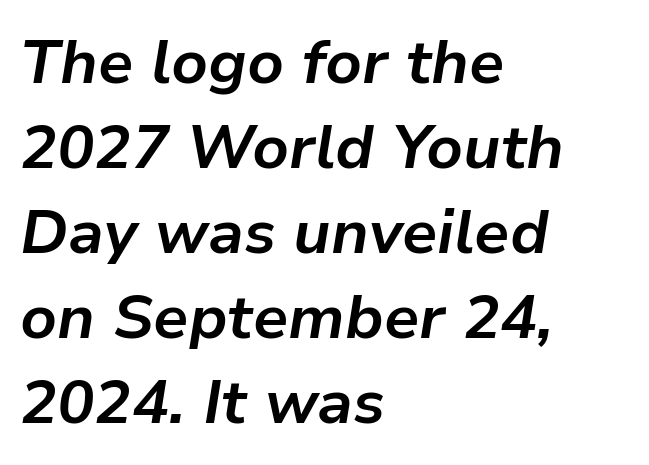
The image shows 62 px bold type, italic (leaning right); set left-aligned, normal line spacing (1.37x), normal letter spacing, not underlined; low stroke contrast and a medium x-height.
